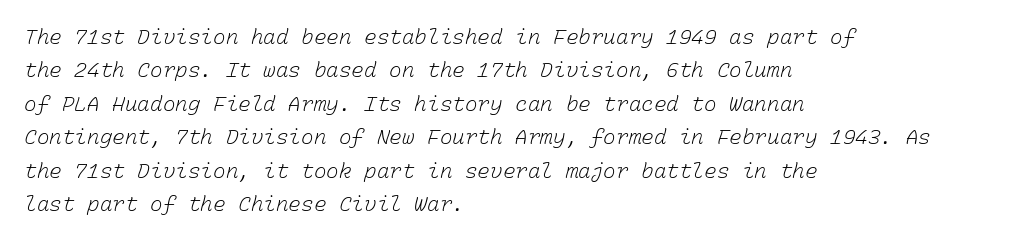
Q: Is the text bold? A: No.
Q: Is the text underlined? A: No.
Q: How is the paragraph aligned? A: Left-aligned.
Q: Is the spacing between letters normal or unusually wide? A: Normal.
Q: Is the spacing between lines tight, normal or loose? A: Normal.
